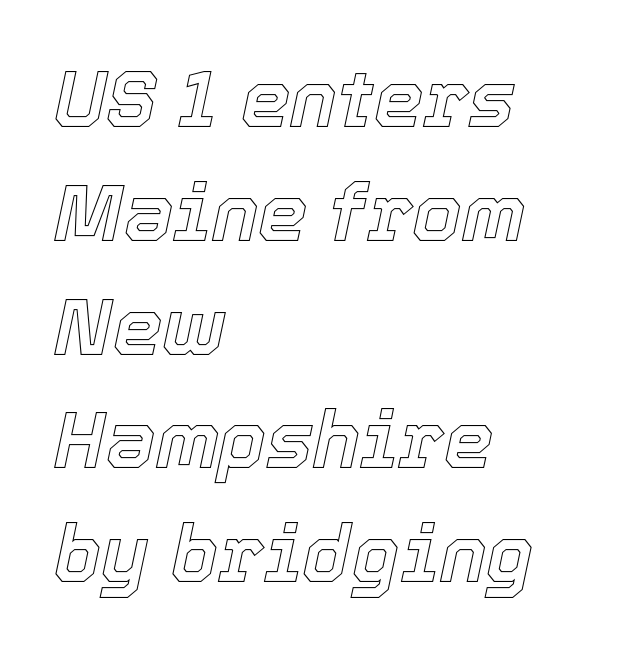
Q: Is the text italic (slanted)? A: Yes, it leans right by about 12 degrees.
Q: Is the text underlined? A: No.
Q: How is the paragraph aligned? A: Left-aligned.
Q: Is the spacing between letters normal or unusually wide? A: Normal.
Q: Is the spacing between lines tight, normal or loose? A: Normal.
Q: Width (condensed, normal, or wide)? A: Normal.
Q: x-height? A: Medium.
Q: Monospaced? A: No.
